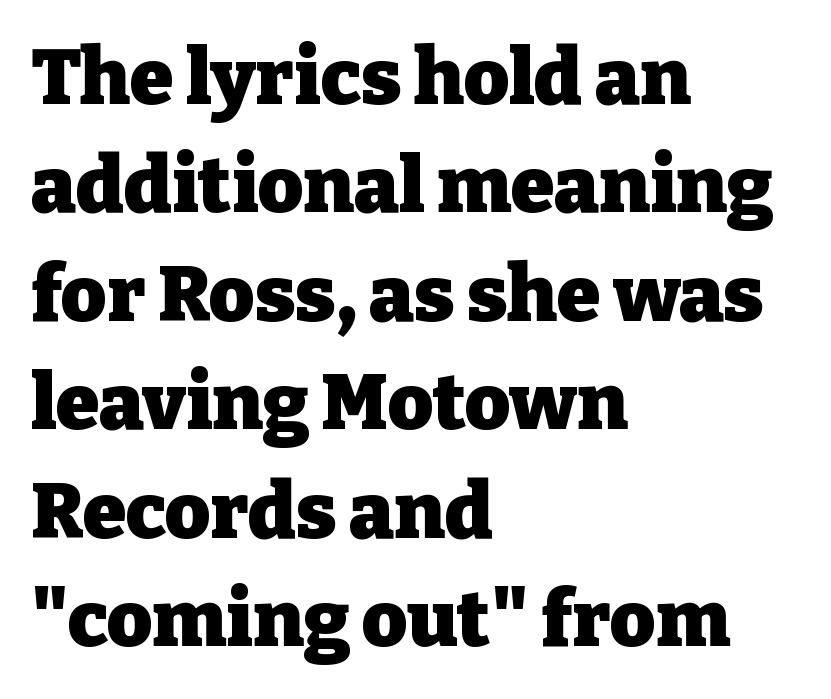
Q: Is the text bold? A: Yes.
Q: Is the text italic (slanted)? A: No, it is upright.
Q: Is the typeface a serif or a sans-serif typeface? A: Serif.
Q: Is the text underlined? A: No.
Q: How is the paragraph aligned? A: Left-aligned.
Q: Is the spacing between letters normal or unusually wide? A: Normal.
Q: Is the spacing between lines tight, normal or loose? A: Normal.
Q: Width (condensed, normal, or wide)? A: Normal.
Q: Stroke contrast? A: Low.
Q: x-height? A: Medium.
Q: Monospaced? A: No.
